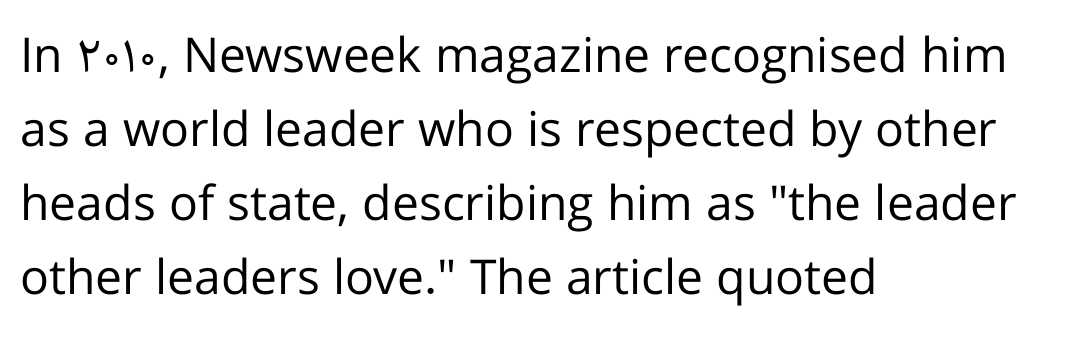
The image shows 48 px regular-weight sans-serif type, upright; set left-aligned, normal line spacing (1.54x), normal letter spacing, not underlined; low stroke contrast and a medium x-height.
